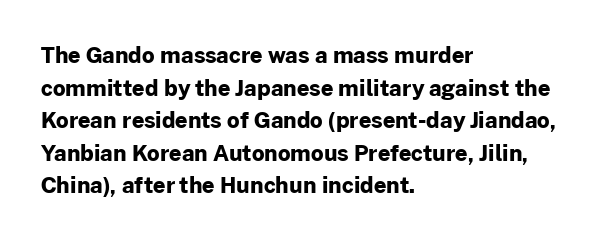
{"italic": "no", "bold": "yes", "underline": "no", "align": "left", "line_spacing": "normal", "line_spacing_ratio": 1.48, "letter_spacing": "normal", "letter_spacing_em": 0.0, "glyph_px": 22}
